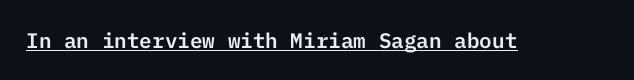
{"italic": "no", "underline": "yes", "letter_spacing": "normal", "letter_spacing_em": 0.0, "glyph_px": 21}
